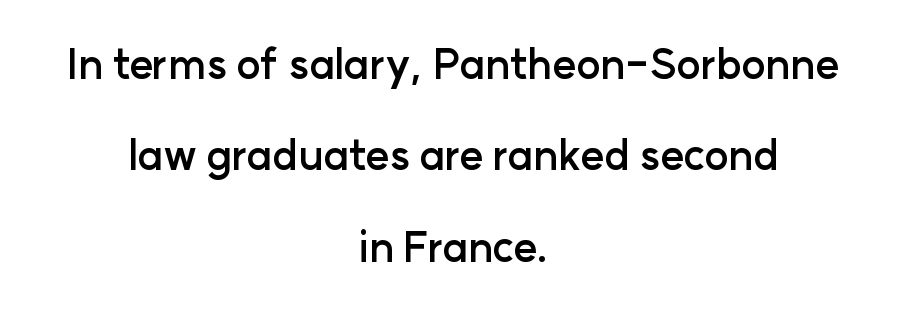
The image shows 41 px semibold sans-serif type, upright; set centered, loose line spacing (2.23x), normal letter spacing, not underlined; low stroke contrast and a medium x-height.
